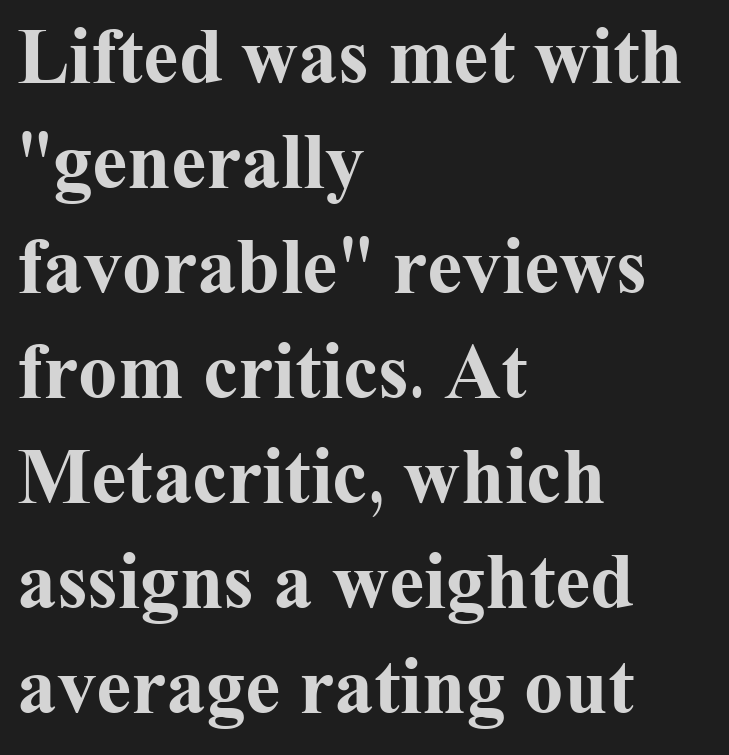
The image shows 79 px bold serif type, upright; set left-aligned, normal line spacing (1.33x), normal letter spacing, not underlined; medium stroke contrast and a medium x-height.
